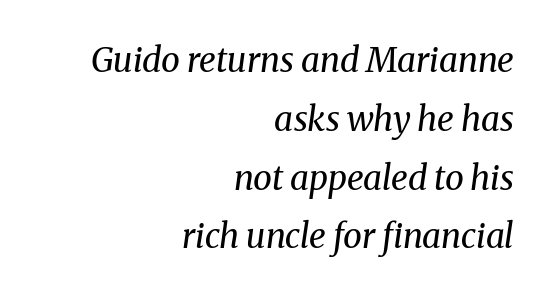
Q: Is the text bold? A: No.
Q: Is the text italic (slanted)? A: Yes, it leans right by about 8 degrees.
Q: Is the typeface a serif or a sans-serif typeface? A: Serif.
Q: Is the text underlined? A: No.
Q: How is the paragraph aligned? A: Right-aligned.
Q: Is the spacing between letters normal or unusually wide? A: Normal.
Q: Width (condensed, normal, or wide)? A: Normal.
Q: Stroke contrast? A: Medium.
Q: x-height? A: Medium.
Q: Monospaced? A: No.
